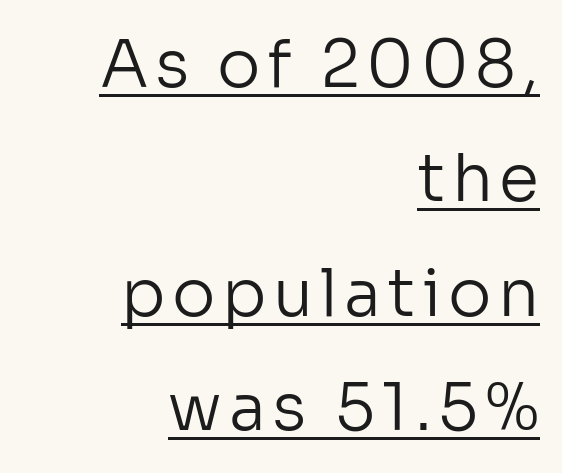
The image shows 65 px regular-weight sans-serif type, upright; set right-aligned, line spacing 1.76x, underlined; low stroke contrast and a medium x-height.
